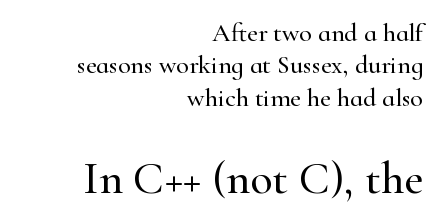
Q: Is the text italic (slanted)? A: No, it is upright.
Q: Is the typeface a serif or a sans-serif typeface? A: Serif.
Q: Is the text underlined? A: No.
Q: How is the paragraph aligned? A: Right-aligned.
Q: Is the spacing between letters normal or unusually wide? A: Normal.
Q: Is the spacing between lines tight, normal or loose? A: Normal.
Q: Which block of text is set in a larger size, the first (top) or the second (bottom)? A: The second (bottom) one.
Q: Width (condensed, normal, or wide)? A: Normal.
Q: Stroke contrast? A: High.
Q: x-height? A: Small.
Q: Monospaced? A: No.
